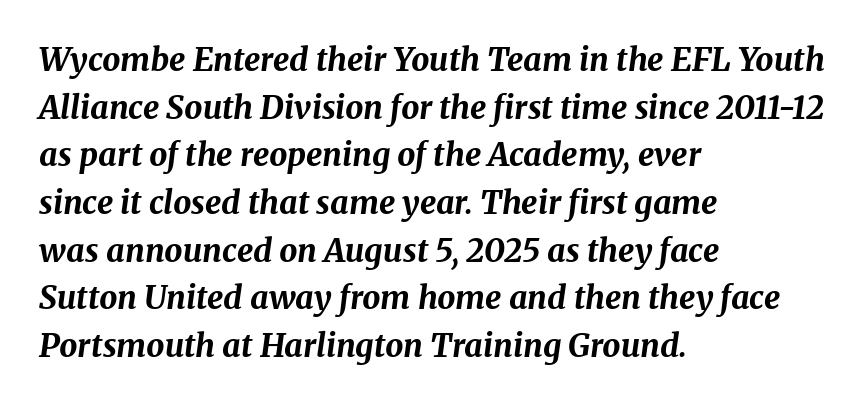
The passage shown has conventional tracking throughout. Pretty heavy lettering here — definitely bold. How would I describe the line gaps? Plain and ordinary. The passage shown leans; its letterforms are oblique.
